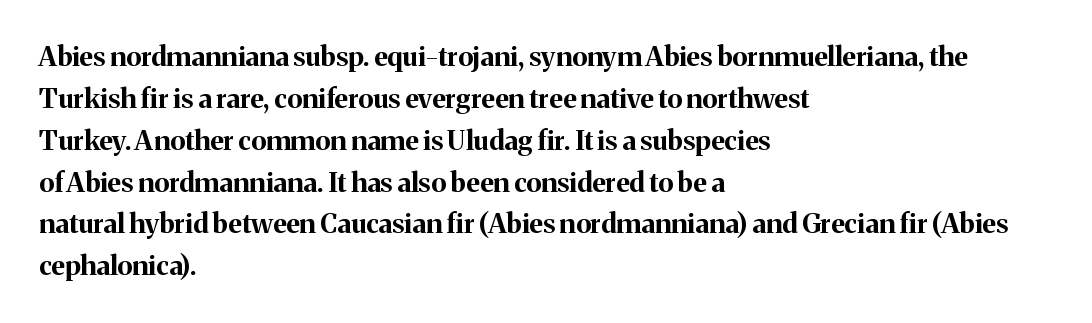
{"italic": "no", "bold": "yes", "underline": "no", "align": "left", "line_spacing": "normal", "line_spacing_ratio": 1.55, "letter_spacing": "normal", "letter_spacing_em": 0.0, "glyph_px": 27}
